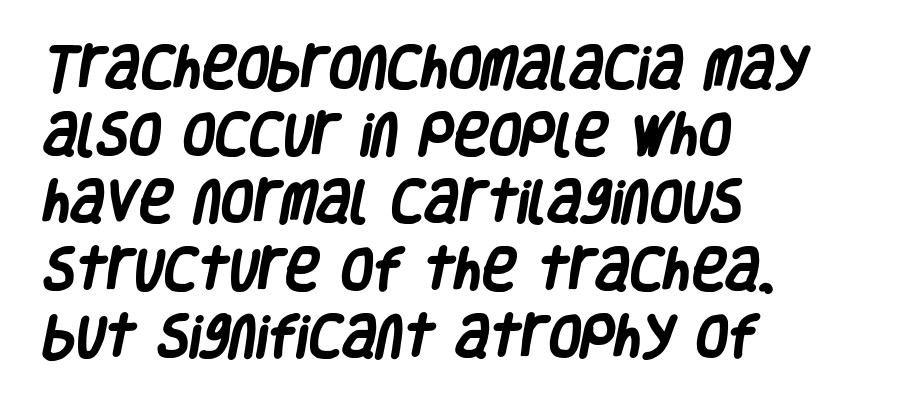
Grotesque or geometric, the face here clearly has no serifs. Reading down the block, your eye returns to a fixed left position each line. The passage shown is typed in a proportional face where columns would drift. As a designer I'd log this as weight 700, bold.
